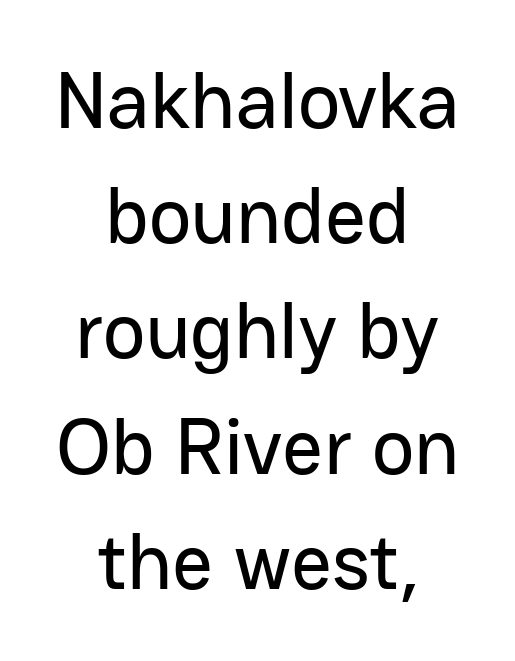
{"serif": "no", "italic": "no", "width": "normal", "stroke_contrast": "low", "x_height": "medium", "monospaced": "no", "underline": "no", "align": "center", "line_spacing": "normal", "line_spacing_ratio": 1.44, "letter_spacing": "normal", "letter_spacing_em": 0.0, "glyph_px": 80}
